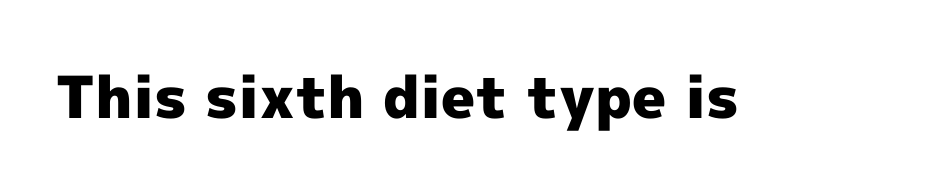
Q: Is the text bold? A: Yes.
Q: Is the text italic (slanted)? A: No, it is upright.
Q: Is the typeface a serif or a sans-serif typeface? A: Sans-serif.
Q: Is the text underlined? A: No.
Q: Is the spacing between letters normal or unusually wide? A: Normal.
Q: Width (condensed, normal, or wide)? A: Normal.
Q: x-height? A: Medium.
Q: Monospaced? A: No.
